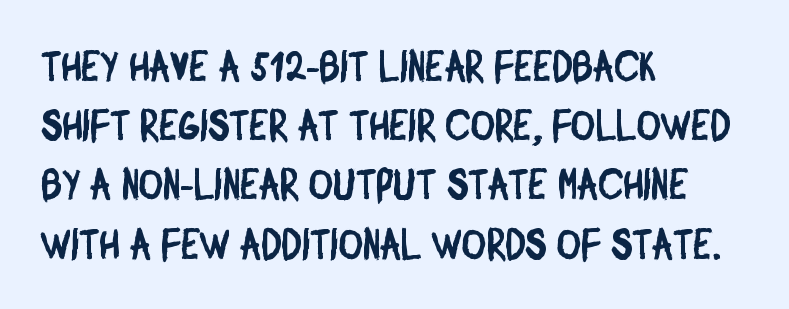
Leading matches the norm, producing a regular column. Glance below the letters and you will spot only blank space. A typesetter would call this proportional, since set widths differ per character. Nothing sits at the stroke ends, so this counts as sans-serif. A classic flush-left, rag-right setting is used for this passage.
